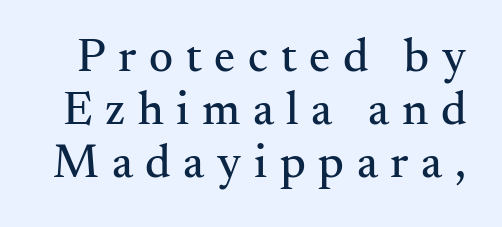
What stands out about the letter spacing? Its width — letters are far apart. Proportional: the letters do not fall into vertical columns. Nobody drew a line under any word here. Vertically, the passage feels compressed, each row crowding the next.
